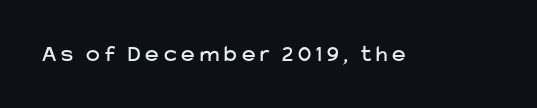
Each word looks stretched out because of the extra space between its letters. Type without underlining. The specimen reads as upright at a glance.
